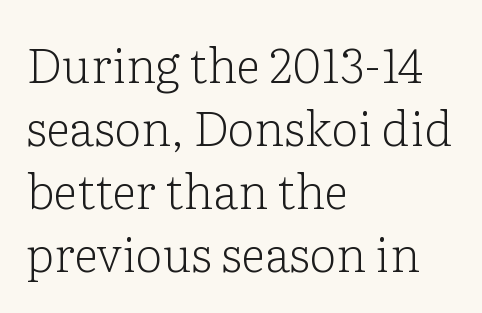
The image shows 48 px light serif type, upright; set left-aligned, normal line spacing (1.31x), normal letter spacing, not underlined; low stroke contrast and a medium x-height.
